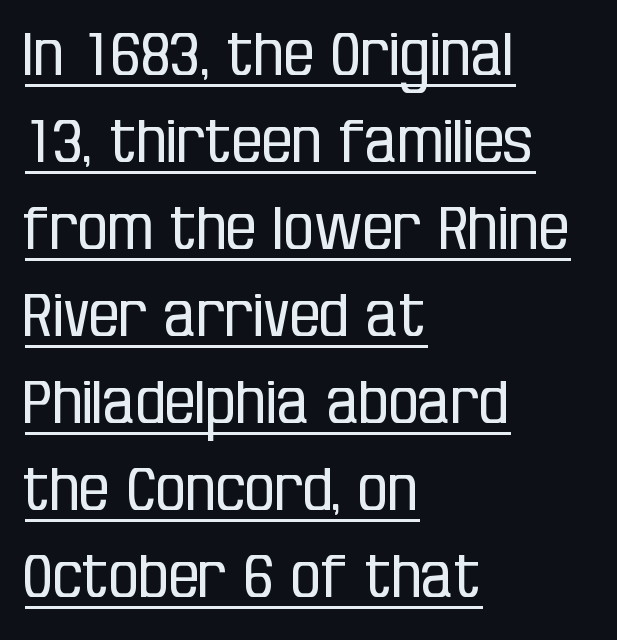
Q: Is the text bold? A: No.
Q: Is the text italic (slanted)? A: No, it is upright.
Q: Is the typeface a serif or a sans-serif typeface? A: Sans-serif.
Q: Is the text underlined? A: Yes.
Q: How is the paragraph aligned? A: Left-aligned.
Q: Is the spacing between letters normal or unusually wide? A: Normal.
Q: Is the spacing between lines tight, normal or loose? A: Normal.
Q: Width (condensed, normal, or wide)? A: Condensed.
Q: Stroke contrast? A: Low.
Q: x-height? A: Large.
Q: Monospaced? A: No.
